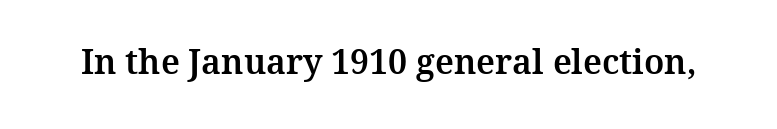
The image shows 34 px serif type, upright; set normal letter spacing, not underlined; medium stroke contrast and a medium x-height.
